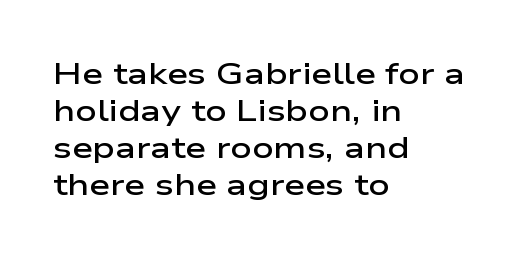
Q: Is the text bold? A: Semi-bold.
Q: Is the text italic (slanted)? A: No, it is upright.
Q: Is the typeface a serif or a sans-serif typeface? A: Sans-serif.
Q: Is the text underlined? A: No.
Q: How is the paragraph aligned? A: Left-aligned.
Q: Is the spacing between letters normal or unusually wide? A: Normal.
Q: Width (condensed, normal, or wide)? A: Wide.
Q: Stroke contrast? A: Low.
Q: x-height? A: Medium.
Q: Monospaced? A: No.
